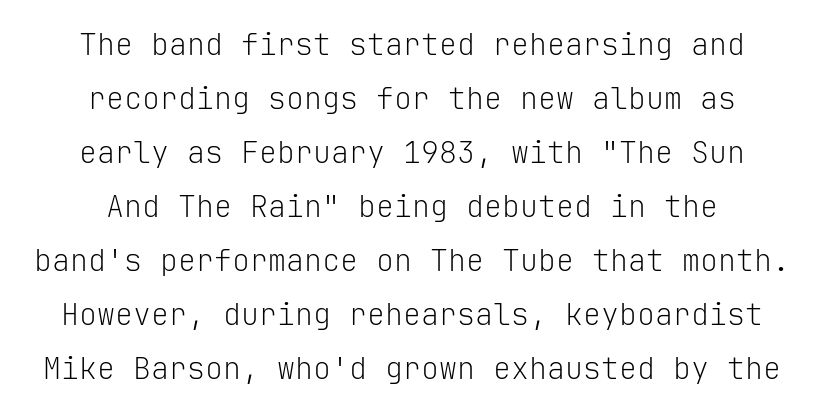
Q: Is the text bold? A: No.
Q: Is the text italic (slanted)? A: No, it is upright.
Q: Is the typeface a serif or a sans-serif typeface? A: Sans-serif.
Q: Is the text underlined? A: No.
Q: How is the paragraph aligned? A: Centered.
Q: Is the spacing between letters normal or unusually wide? A: Normal.
Q: Width (condensed, normal, or wide)? A: Normal.
Q: Stroke contrast? A: Low.
Q: x-height? A: Medium.
Q: Monospaced? A: Yes.
